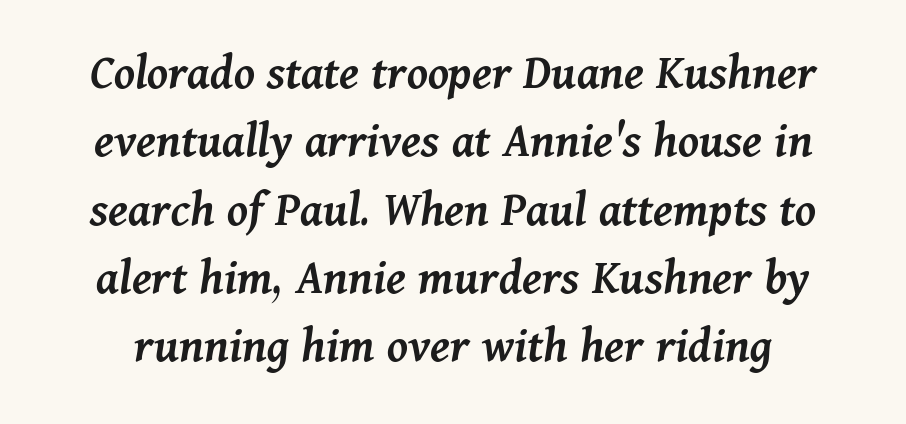
Type without underlining. Is there much room between lines? A standard amount, neither cramped nor airy. This sample uses an oblique cut, with every glyph tilted off the vertical. Characters follow at the spacing the type designer built in. The sample has been set in demibold, a notch under bold.
